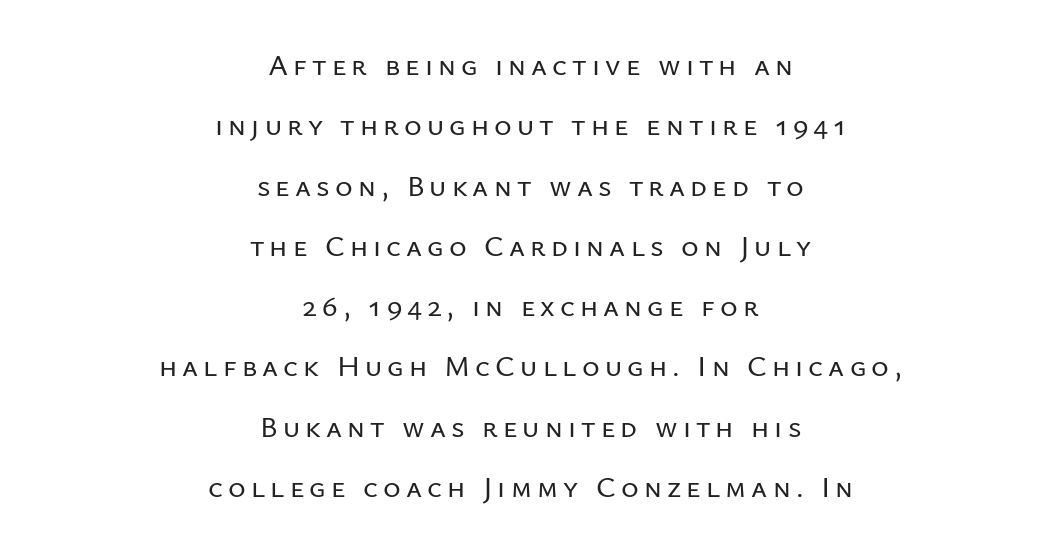
Every row of glyphs is offset so its center matches the block's center. The space directly below the letters is spotless. Tall strokes in this sample are plumb rather than angled. One glance says open: line gaps are wider than usual. The letters carry no serifs — their stems end cleanly without finishing strokes. A typesetter would call this proportional, since set widths differ per character.
